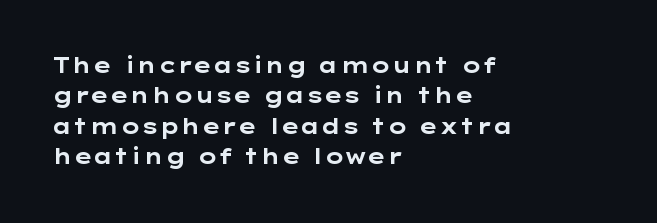
Q: Is the text bold? A: Yes.
Q: Is the text italic (slanted)? A: No, it is upright.
Q: Is the text underlined? A: No.
Q: How is the paragraph aligned? A: Left-aligned.
Q: Is the spacing between letters normal or unusually wide? A: Normal.
Q: Is the spacing between lines tight, normal or loose? A: Normal.
